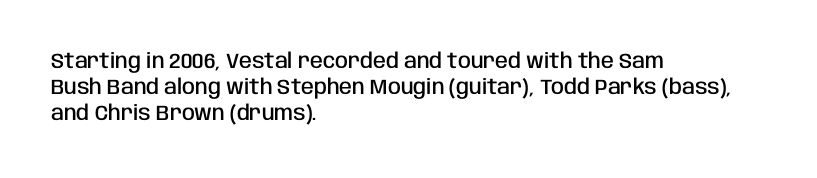
Just letters on the line, the space beneath them empty. Evenly set lines give the paragraph a standard silhouette. Compared with a centered layout, this one pins lines to the left instead. Letter spacing: default.
